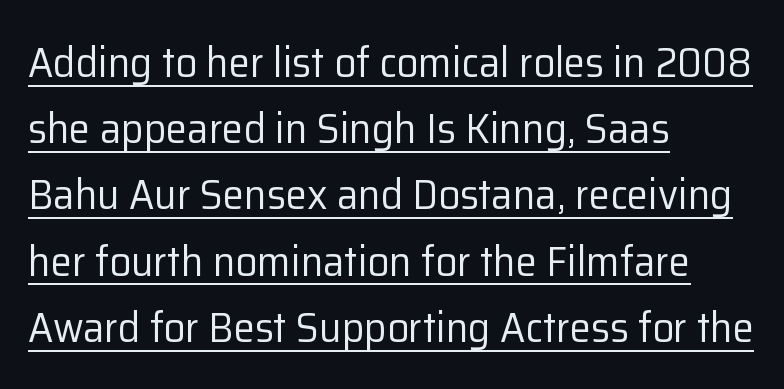
If you drew a ruler down the left edge, every line would touch it. Nope, not italic — everything's standing straight. Notice how a bar underscores the lettering throughout. This sample has the flowing, uneven cadence of proportional lettering.
